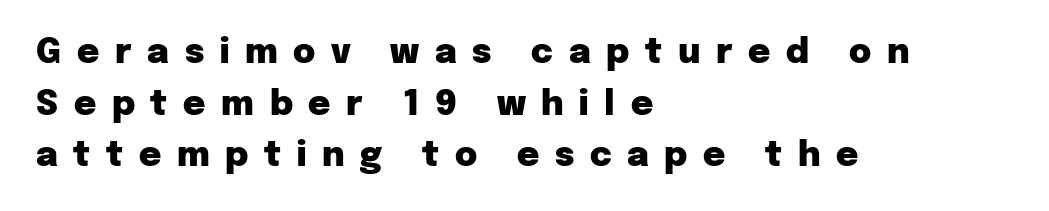
Letterform terminals end flat and unadorned throughout the passage. You could only call the tracking loose — the letters float apart. Honestly, the row spacing looks completely unremarkable. Note the varied advance widths — an 'i' is clearly narrower than an 'm'.
